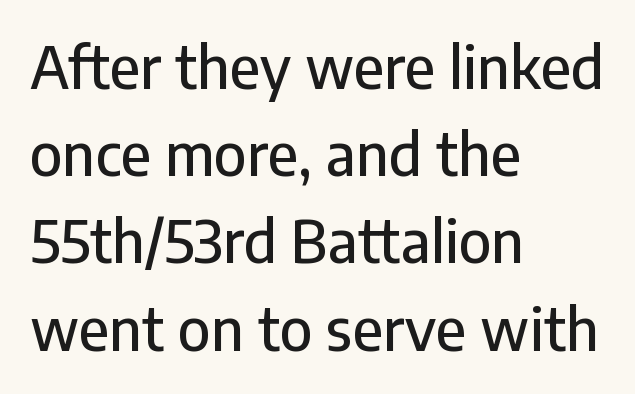
The image shows 57 px sans-serif type, upright; set left-aligned, normal line spacing (1.53x), normal letter spacing, not underlined; low stroke contrast and a medium x-height.
